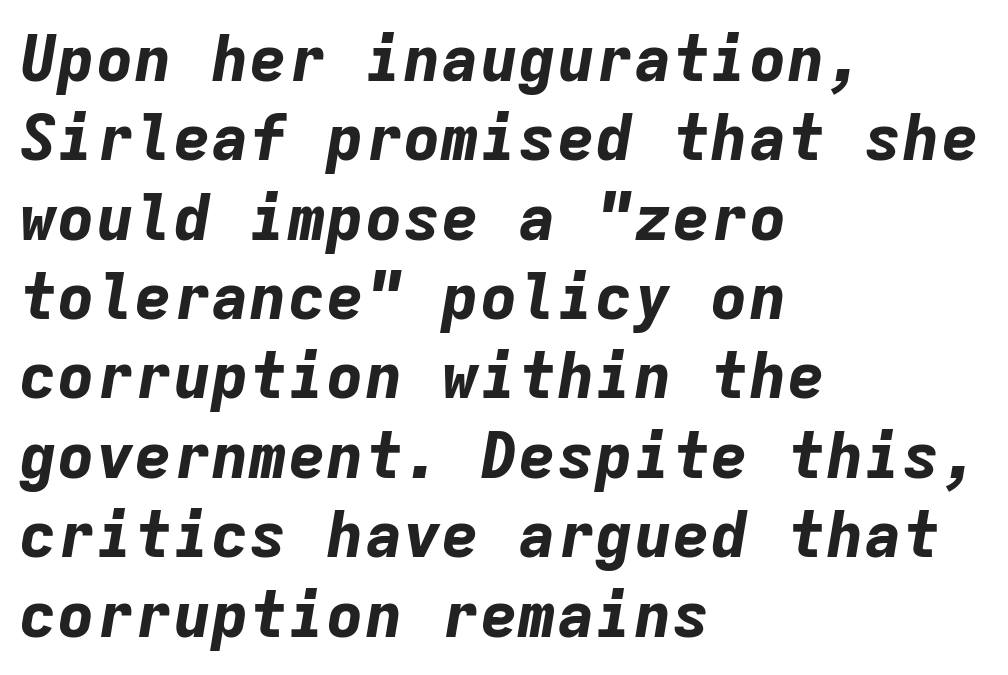
Q: Is the text bold? A: Yes.
Q: Is the text italic (slanted)? A: Yes, it leans right by about 9 degrees.
Q: Is the text underlined? A: No.
Q: How is the paragraph aligned? A: Left-aligned.
Q: Is the spacing between letters normal or unusually wide? A: Normal.
Q: Width (condensed, normal, or wide)? A: Normal.
Q: Stroke contrast? A: Low.
Q: x-height? A: Medium.
Q: Monospaced? A: Yes.
